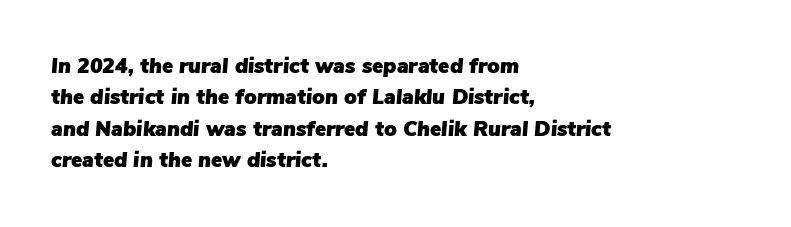
This rendering uses left alignment, leaving the right contour irregular. The zone under the glyphs is completely vacant. Characters follow at the spacing the type designer built in. Notice how descenders clear the ascenders below comfortably — that's standard leading.
